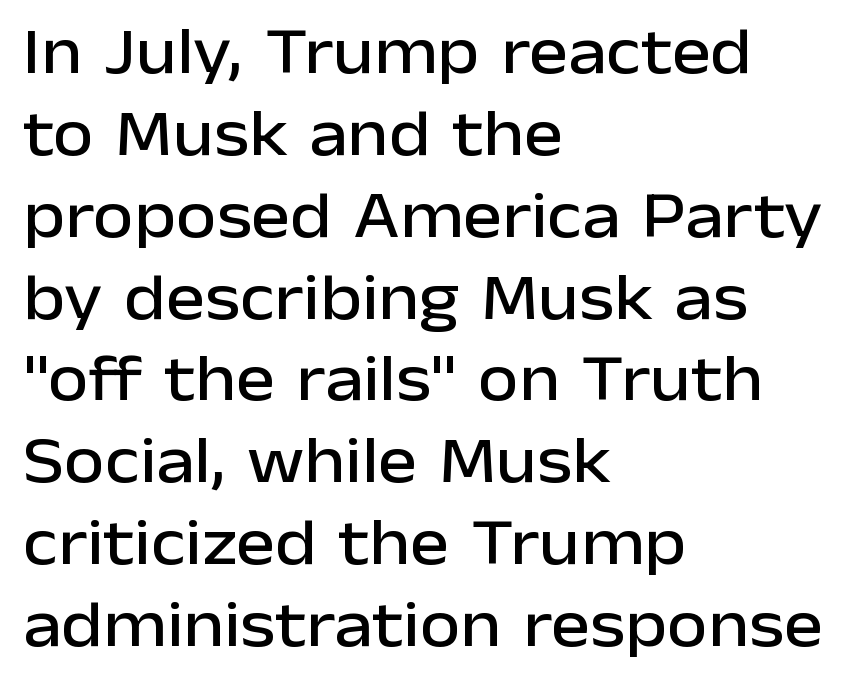
The lines in this sample share a left origin and differ only in where they stop. In terms of letterspacing, this is plain default setting. Vertical strokes here are truly vertical. Lines of text with bare space underneath. Is this a fixed-width face? No — the glyphs have proportional, varying widths.
